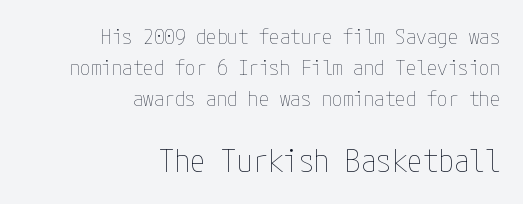
Q: Is the text bold? A: No.
Q: Is the text italic (slanted)? A: No, it is upright.
Q: Is the text underlined? A: No.
Q: How is the paragraph aligned? A: Right-aligned.
Q: Is the spacing between letters normal or unusually wide? A: Normal.
Q: Is the spacing between lines tight, normal or loose? A: Normal.
Q: Which block of text is set in a larger size, the first (top) or the second (bottom)? A: The second (bottom) one.
Q: Width (condensed, normal, or wide)? A: Condensed.
Q: Stroke contrast? A: Low.
Q: x-height? A: Medium.
